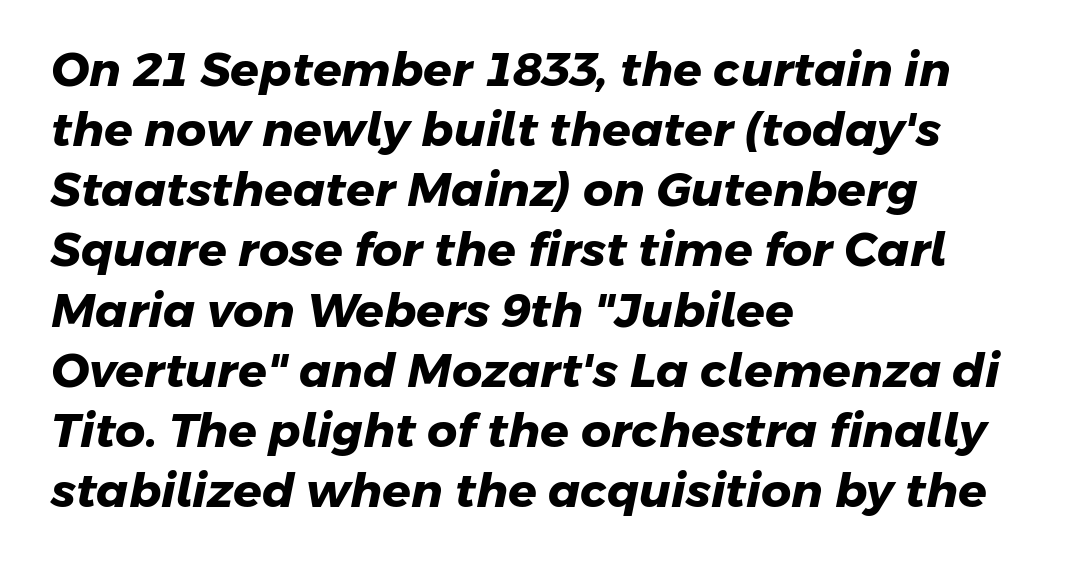
{"serif": "no", "bold": "yes", "weight": "heavy", "width": "normal", "stroke_contrast": "low", "x_height": "medium", "monospaced": "no", "underline": "no", "align": "left", "line_spacing": "normal", "line_spacing_ratio": 1.28, "letter_spacing": "normal", "letter_spacing_em": 0.0, "glyph_px": 47}
